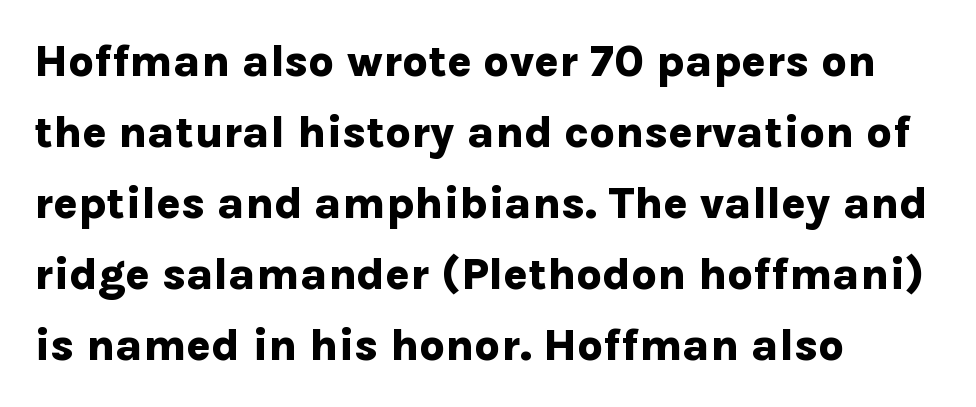
{"serif": "no", "italic": "no", "bold": "yes", "weight": "bold", "width": "normal", "stroke_contrast": "low", "x_height": "medium", "monospaced": "no", "underline": "no", "align": "left", "line_spacing": "normal", "line_spacing_ratio": 1.58, "letter_spacing": "normal", "letter_spacing_em": 0.0, "glyph_px": 45}
